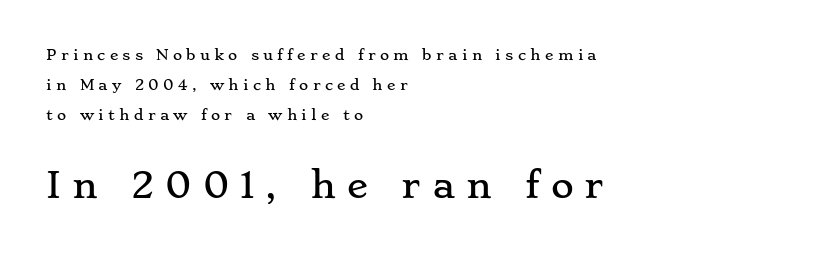
Q: Is the text italic (slanted)? A: No, it is upright.
Q: Is the typeface a serif or a sans-serif typeface? A: Serif.
Q: Is the text underlined? A: No.
Q: How is the paragraph aligned? A: Left-aligned.
Q: Is the spacing between letters normal or unusually wide? A: Unusually wide.
Q: Is the spacing between lines tight, normal or loose? A: Loose.
Q: Which block of text is set in a larger size, the first (top) or the second (bottom)? A: The second (bottom) one.
Q: Width (condensed, normal, or wide)? A: Wide.
Q: Stroke contrast? A: Low.
Q: x-height? A: Small.
Q: Monospaced? A: No.
